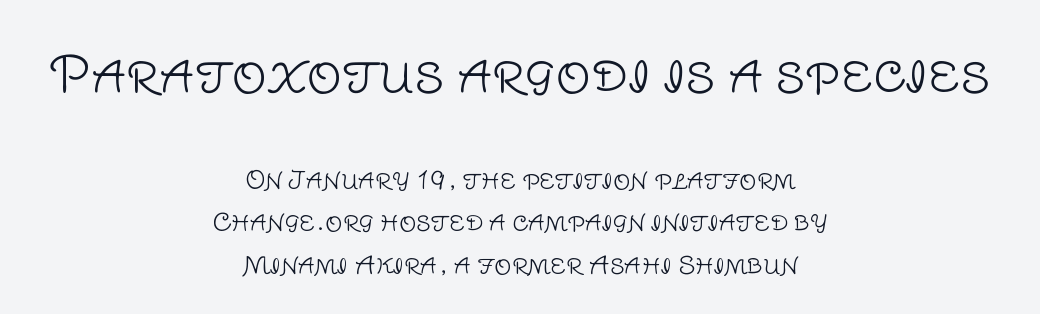
Q: Is the text bold? A: No.
Q: Is the text italic (slanted)? A: Yes.
Q: Is the typeface a serif or a sans-serif typeface? A: Sans-serif.
Q: Is the text underlined? A: No.
Q: How is the paragraph aligned? A: Centered.
Q: Is the spacing between letters normal or unusually wide? A: Normal.
Q: Which block of text is set in a larger size, the first (top) or the second (bottom)? A: The first (top) one.
Q: Width (condensed, normal, or wide)? A: Normal.
Q: Stroke contrast? A: Low.
Q: x-height? A: Large.
Q: Monospaced? A: No.
